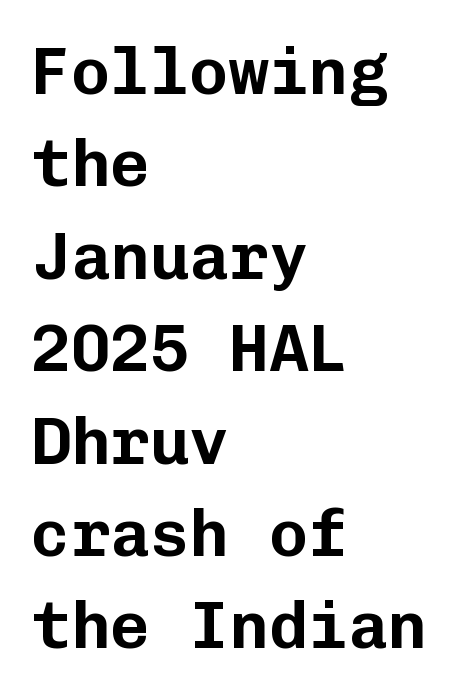
{"serif": "no", "italic": "no", "width": "normal", "stroke_contrast": "low", "x_height": "medium", "monospaced": "yes", "underline": "no", "align": "left", "line_spacing": "normal", "line_spacing_ratio": 1.4, "letter_spacing": "normal", "letter_spacing_em": 0.0, "glyph_px": 66}
